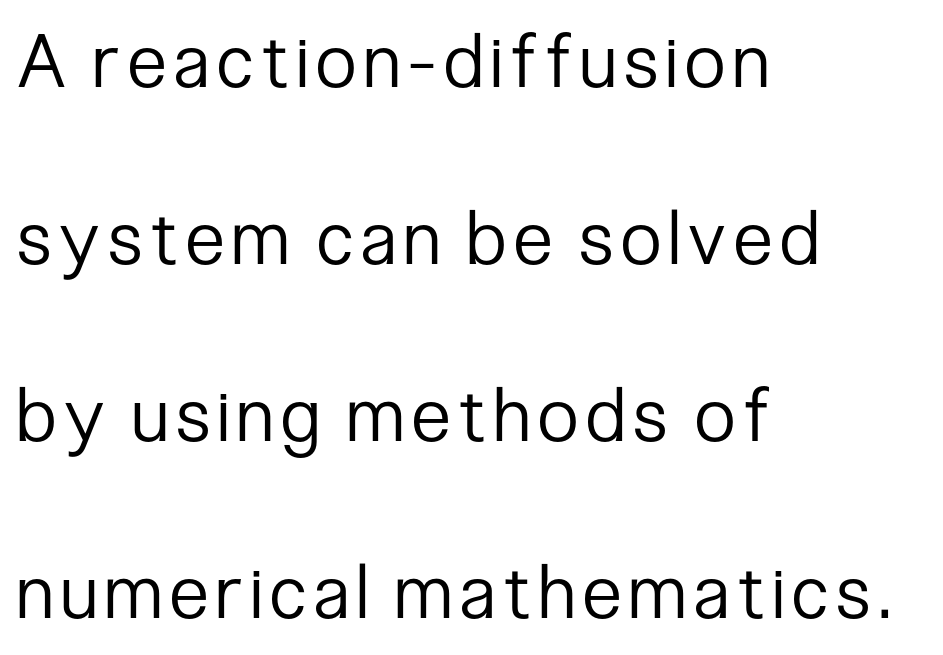
Weight: not bold — regular or lighter. Horizontal alignment here is leftward, the default for most running prose. No word sits above an underline. The rendering uses a large line-height, opening up the rows.
